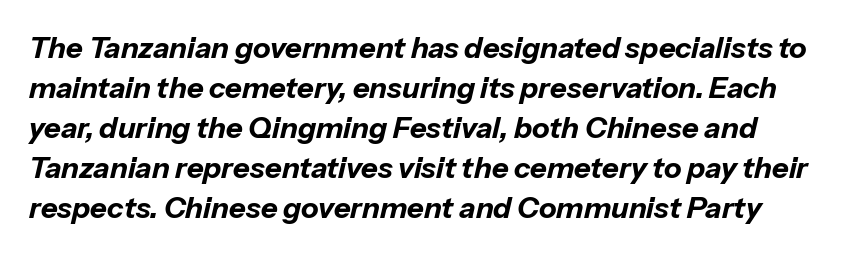
The horizontal fit of the characters is conventional and even. On the weight axis this lands at bold, roughly 700. The rendering applies a slant to the glyphs. Anything drawn beneath the words? Only blank space.
